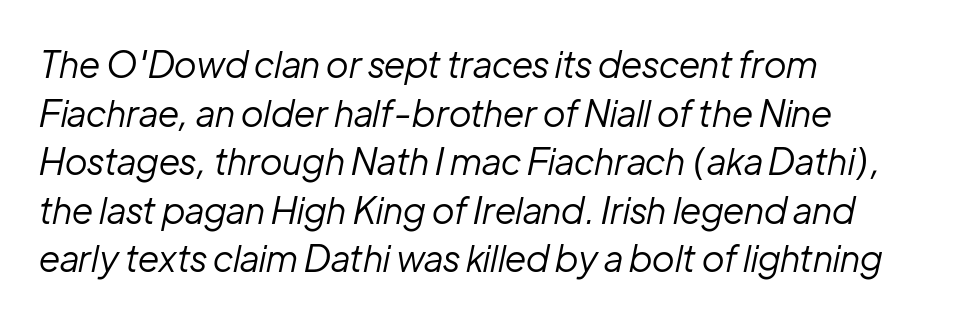
{"italic": "yes", "lean": "right", "slant_degrees": 12, "bold": "no", "weight": "regular", "width": "normal", "stroke_contrast": "low", "x_height": "medium", "monospaced": "no", "underline": "no", "align": "left", "line_spacing": "normal", "line_spacing_ratio": 1.35, "letter_spacing": "normal", "letter_spacing_em": 0.0, "glyph_px": 36}
